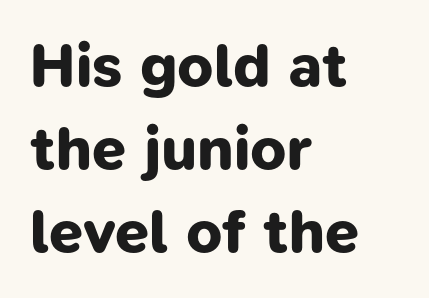
Q: Is the text bold? A: Yes.
Q: Is the typeface a serif or a sans-serif typeface? A: Sans-serif.
Q: Is the text underlined? A: No.
Q: How is the paragraph aligned? A: Left-aligned.
Q: Is the spacing between letters normal or unusually wide? A: Normal.
Q: Is the spacing between lines tight, normal or loose? A: Normal.
Q: Width (condensed, normal, or wide)? A: Normal.
Q: Stroke contrast? A: Low.
Q: x-height? A: Medium.
Q: Monospaced? A: No.
